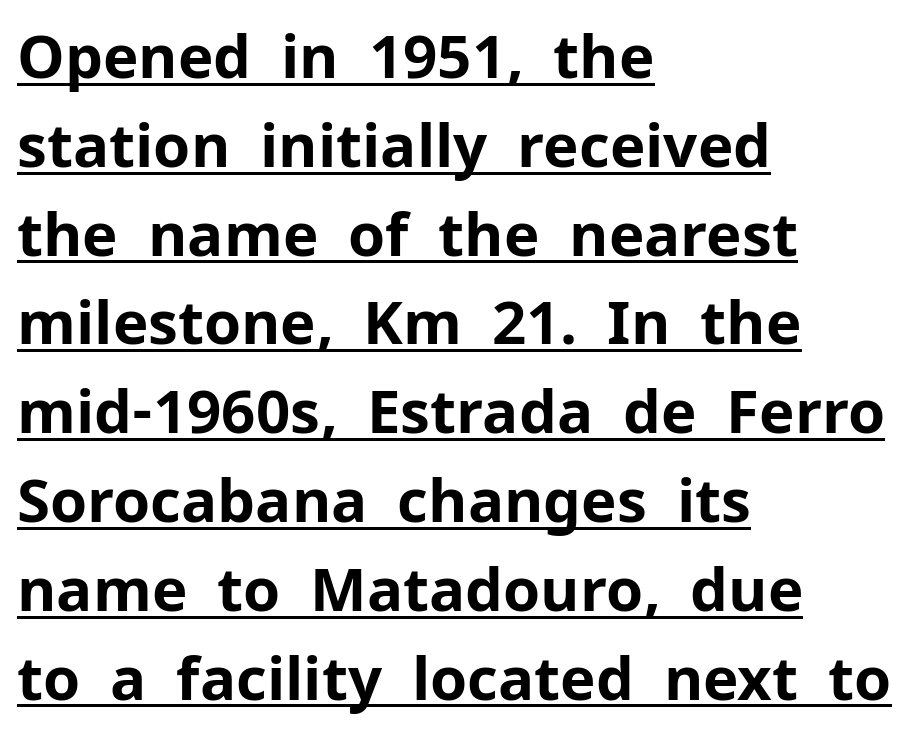
Summary of weight: heavy, a full bold. The typography opts for an upright posture over an oblique one. Each letter's strokes conclude bluntly, with no projecting serifs. Descenders here cross a horizontal rule under the line. The space between consecutive lines is moderate.
